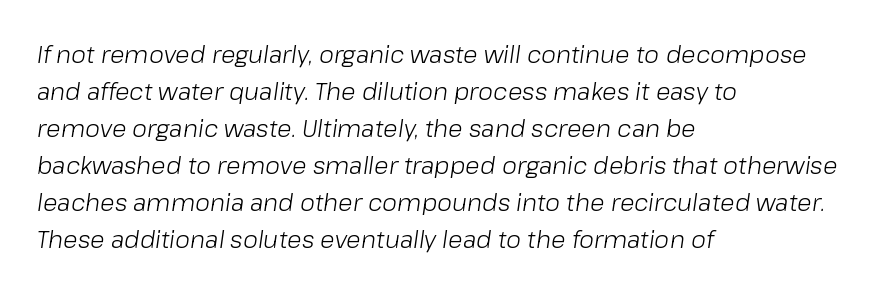
The image shows 24 px text type, italic (leaning right); set left-aligned, normal line spacing (1.54x), normal letter spacing, not underlined.
